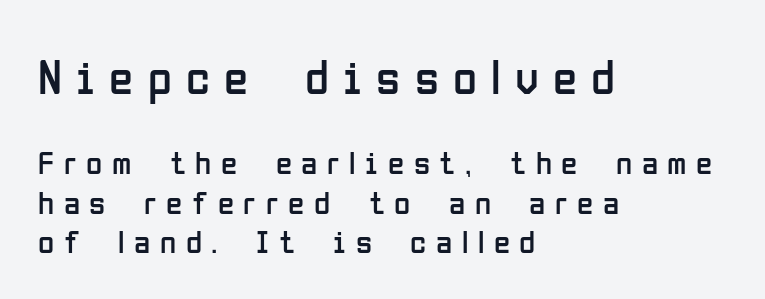
Character widths vary here, with narrow letters taking less room than wide ones. If you drew a line through each stem, it would be perfectly vertical. Size hierarchy here favors the leading block over the trailing one. The designer went with a sans here, leaving each stem footless.
